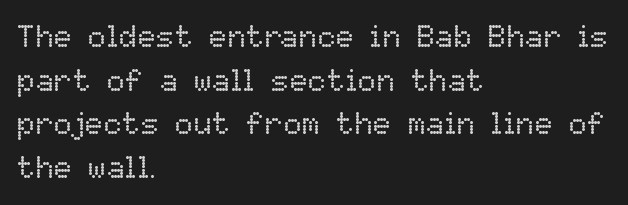
{"italic": "no", "bold": "no", "weight": "regular", "width": "normal", "stroke_contrast": "low", "x_height": "medium", "monospaced": "no", "underline": "no", "align": "left", "line_spacing": "normal", "line_spacing_ratio": 1.41, "letter_spacing": "normal", "letter_spacing_em": 0.0, "glyph_px": 31}
